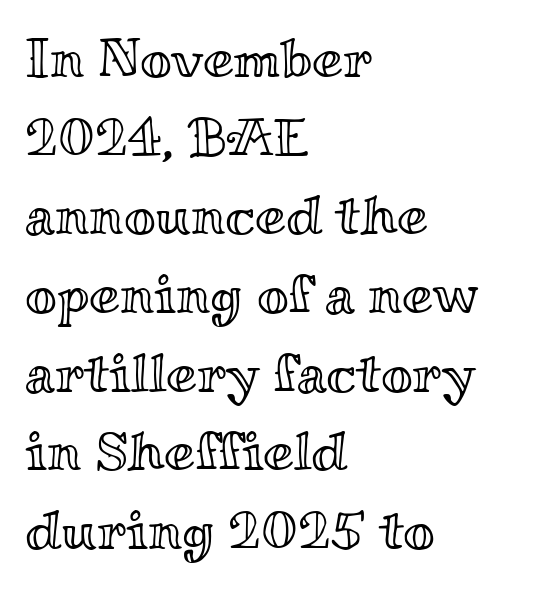
The image shows 55 px wide type, upright; set left-aligned, normal line spacing (1.43x), normal letter spacing, not underlined; a small x-height.
